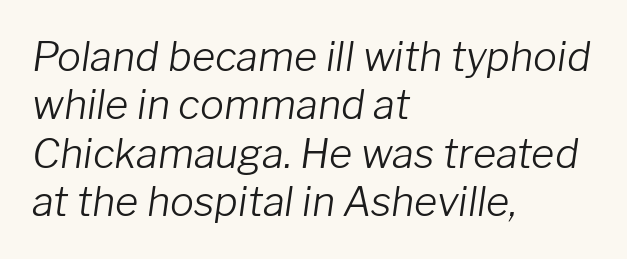
Characters are canted at an angle relative to the baseline's perpendicular. The letterforms sit shoulder to shoulder at normal distance. The area under the type is left untouched. Compared with a typical body face, this is equally light or lighter still. The rendering anchors every line to the left-hand side.
